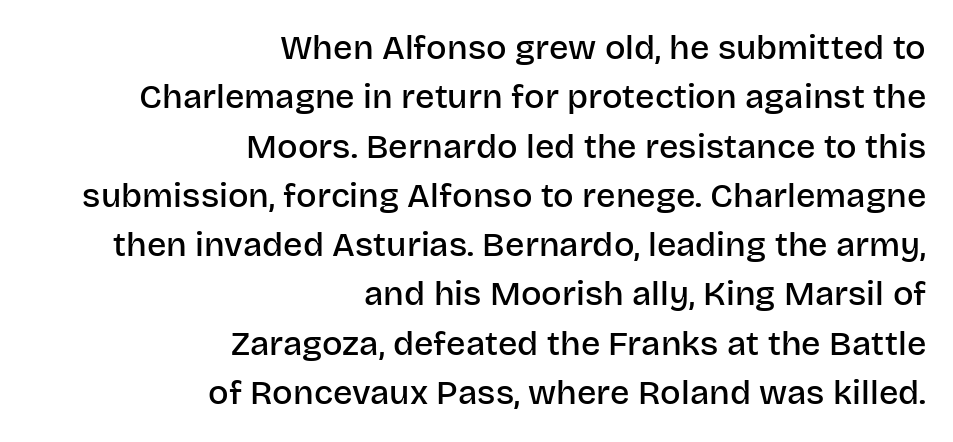
{"serif": "no", "italic": "no", "bold": "semi", "weight": "semibold", "width": "normal", "stroke_contrast": "low", "x_height": "large", "monospaced": "no", "underline": "no", "align": "right", "line_spacing": "normal", "line_spacing_ratio": 1.45, "letter_spacing": "normal", "letter_spacing_em": 0.0, "glyph_px": 34}
